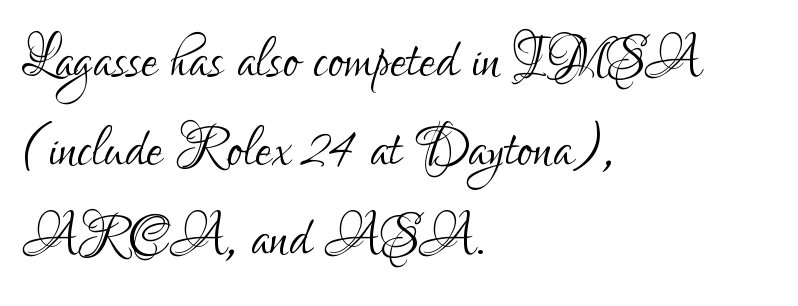
{"serif": "no", "bold": "no", "weight": "light", "width": "condensed", "stroke_contrast": "low", "x_height": "small", "monospaced": "no", "underline": "no", "align": "left", "line_spacing_ratio": 1.22, "letter_spacing": "normal", "letter_spacing_em": 0.0, "glyph_px": 73}
